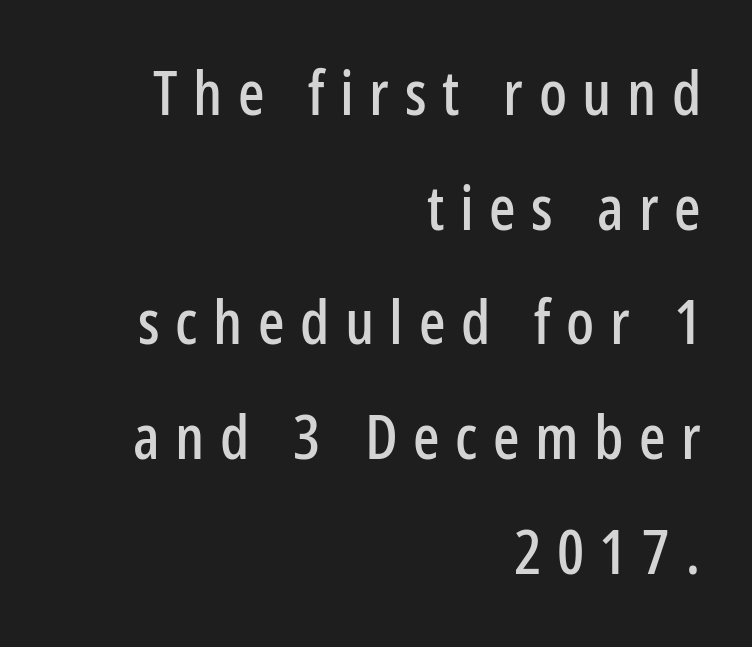
{"serif": "no", "italic": "no", "width": "condensed", "stroke_contrast": "low", "x_height": "medium", "monospaced": "no", "underline": "no", "align": "right", "line_spacing_ratio": 1.85, "letter_spacing": "wide", "letter_spacing_em": 0.25, "glyph_px": 62}
